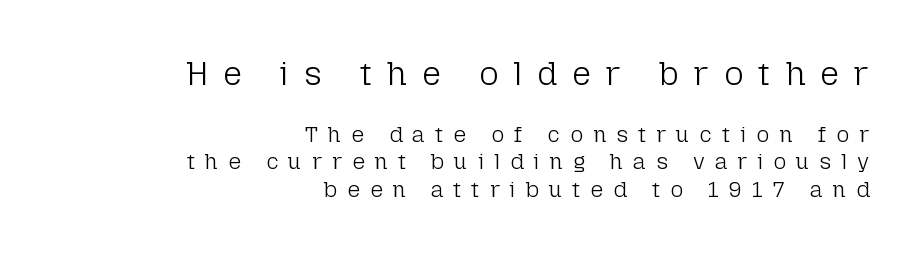
{"serif": "no", "italic": "no", "bold": "no", "weight": "light", "width": "normal", "stroke_contrast": "low", "x_height": "medium", "monospaced": "no", "underline": "no", "align": "right", "line_spacing": "normal", "line_spacing_ratio": 1.25, "letter_spacing": "wide", "letter_spacing_em": 0.46, "larger_block": "first", "size_ratio": 1.5, "glyph_px": 33}
